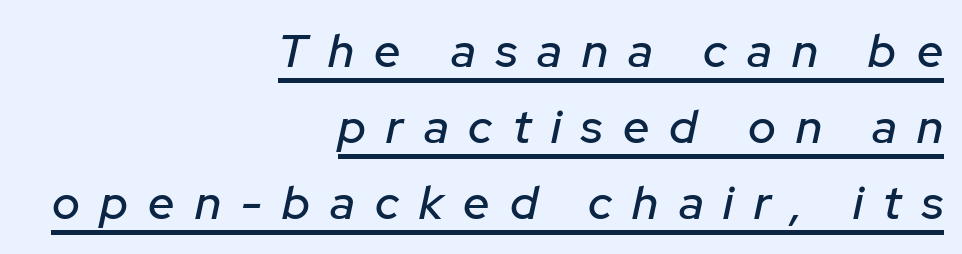
The image shows 47 px text type, italic (leaning right); set right-aligned, normal line spacing (1.62x), unusually wide letter spacing (+0.43 em), underlined; low stroke contrast and a medium x-height.
